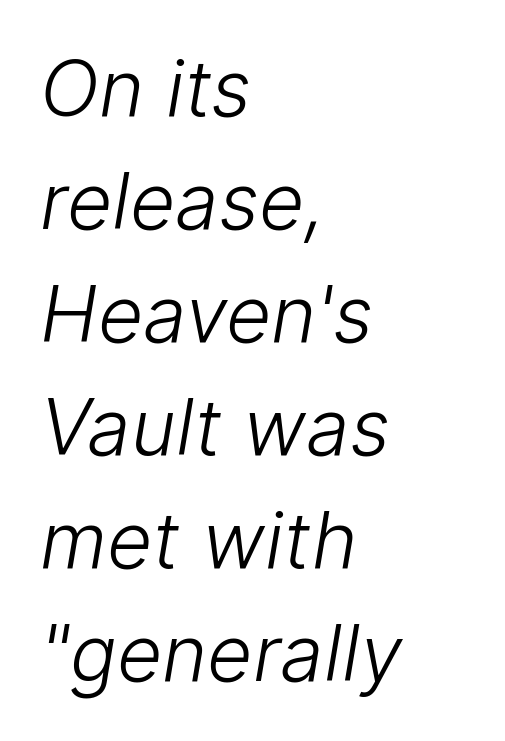
The image shows 78 px light sans-serif type; set left-aligned, normal line spacing (1.45x), normal letter spacing, not underlined; low stroke contrast and a medium x-height.
